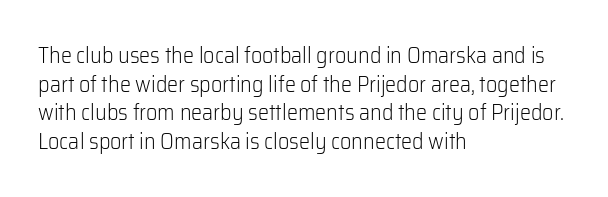
{"italic": "no", "bold": "no", "underline": "no", "align": "left", "line_spacing": "normal", "line_spacing_ratio": 1.3, "letter_spacing": "normal", "letter_spacing_em": 0.0, "glyph_px": 22}
